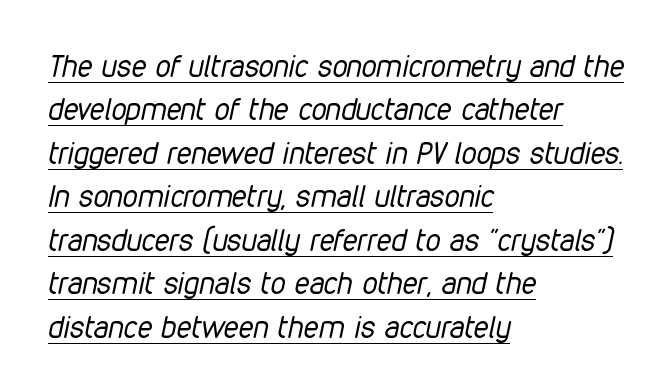
Q: Is the text bold? A: No.
Q: Is the text italic (slanted)? A: Yes, it leans right by about 12 degrees.
Q: Is the text underlined? A: Yes.
Q: How is the paragraph aligned? A: Left-aligned.
Q: Is the spacing between letters normal or unusually wide? A: Normal.
Q: Is the spacing between lines tight, normal or loose? A: Normal.
Q: Width (condensed, normal, or wide)? A: Condensed.
Q: Stroke contrast? A: Low.
Q: x-height? A: Medium.
Q: Monospaced? A: No.
